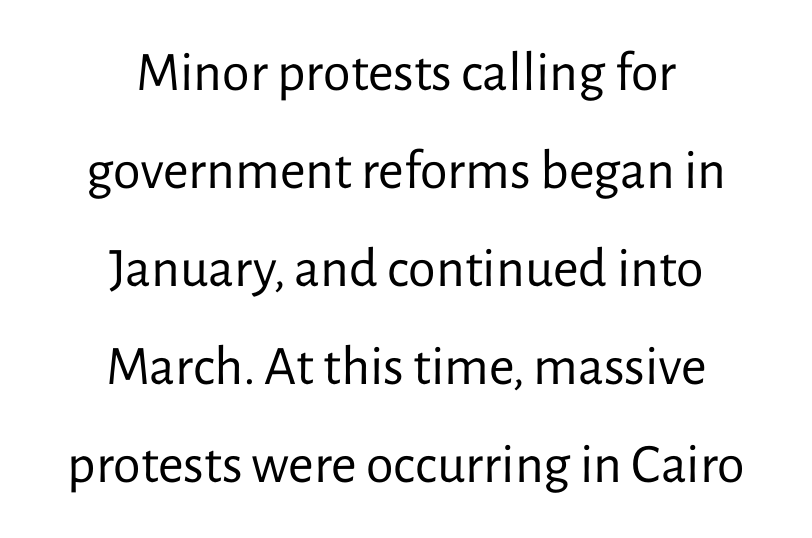
Q: Is the text bold? A: No.
Q: Is the text italic (slanted)? A: No, it is upright.
Q: Is the typeface a serif or a sans-serif typeface? A: Sans-serif.
Q: Is the text underlined? A: No.
Q: How is the paragraph aligned? A: Centered.
Q: Is the spacing between letters normal or unusually wide? A: Normal.
Q: Width (condensed, normal, or wide)? A: Normal.
Q: Stroke contrast? A: Low.
Q: x-height? A: Medium.
Q: Monospaced? A: No.
